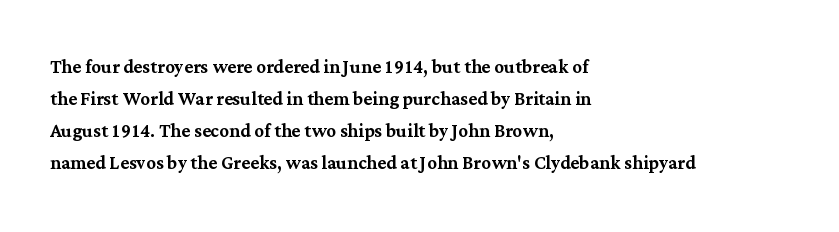
The image shows 24 px text type, upright; set left-aligned, normal line spacing (1.34x), normal letter spacing, not underlined.
